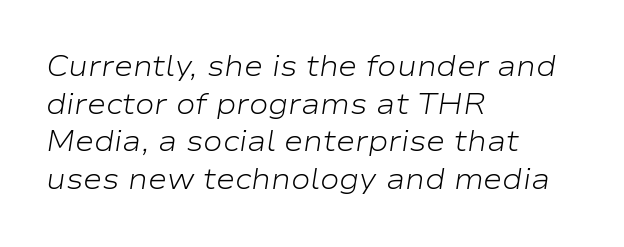
Q: Is the text bold? A: No.
Q: Is the text italic (slanted)? A: Yes, it leans right by about 9 degrees.
Q: Is the text underlined? A: No.
Q: How is the paragraph aligned? A: Left-aligned.
Q: Is the spacing between letters normal or unusually wide? A: Normal.
Q: Is the spacing between lines tight, normal or loose? A: Normal.
Q: Width (condensed, normal, or wide)? A: Wide.
Q: Stroke contrast? A: Low.
Q: x-height? A: Medium.
Q: Monospaced? A: No.
